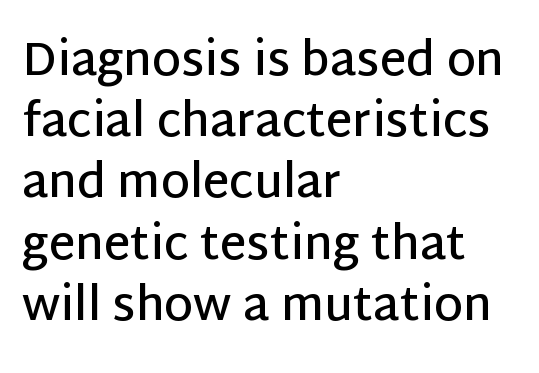
{"serif": "no", "italic": "no", "bold": "semi", "weight": "semibold", "width": "normal", "stroke_contrast": "low", "x_height": "large", "monospaced": "no", "underline": "no", "align": "left", "line_spacing": "normal", "line_spacing_ratio": 1.33, "letter_spacing": "normal", "letter_spacing_em": 0.0, "glyph_px": 46}
